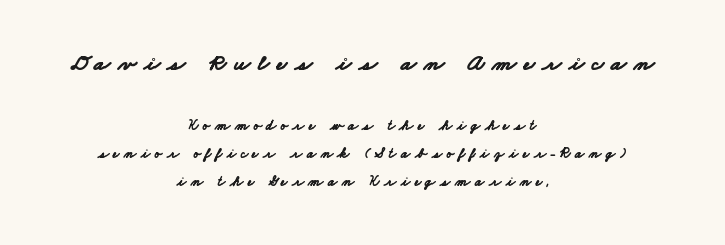
Does the weight exceed regular? Yes, all the way to bold. The leading is generous, giving the passage an open texture. Block one is the big one; block two sits smaller underneath. The words here are not underlined. The paragraph has two soft edges and a firm central axis. Tracking value appears strongly positive — letters spread wide.
